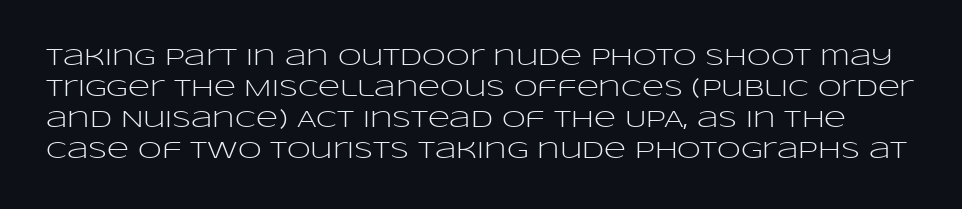
The image shows 24 px text type, upright; set normal line spacing (1.29x), normal letter spacing, not underlined.
